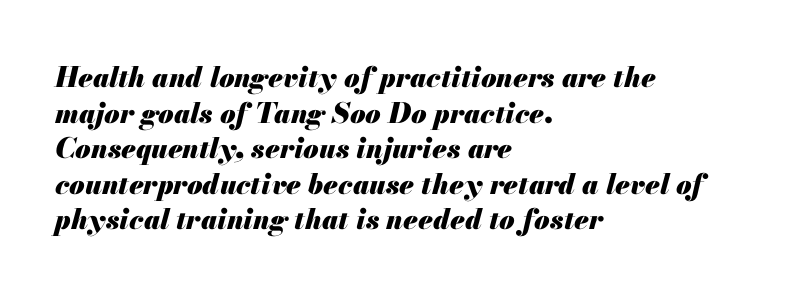
{"italic": "yes", "lean": "right", "slant_degrees": 13, "bold": "yes", "weight": "heavy", "width": "normal", "stroke_contrast": "medium", "x_height": "small", "monospaced": "no", "underline": "no", "align": "left", "line_spacing": "normal", "line_spacing_ratio": 1.27, "letter_spacing": "normal", "letter_spacing_em": 0.0, "glyph_px": 28}
